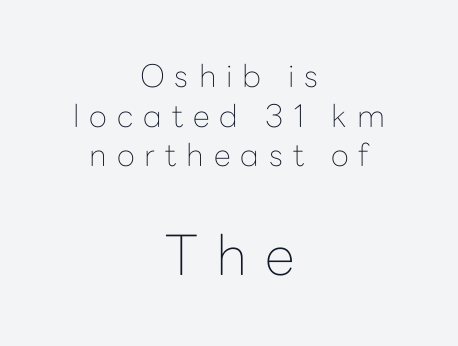
{"serif": "no", "italic": "no", "bold": "no", "weight": "thin", "width": "normal", "stroke_contrast": "low", "x_height": "medium", "monospaced": "no", "underline": "no", "align": "center", "line_spacing": "normal", "line_spacing_ratio": 1.28, "letter_spacing": "wide", "letter_spacing_em": 0.32, "larger_block": "second", "size_ratio": 1.77, "glyph_px": 55}
